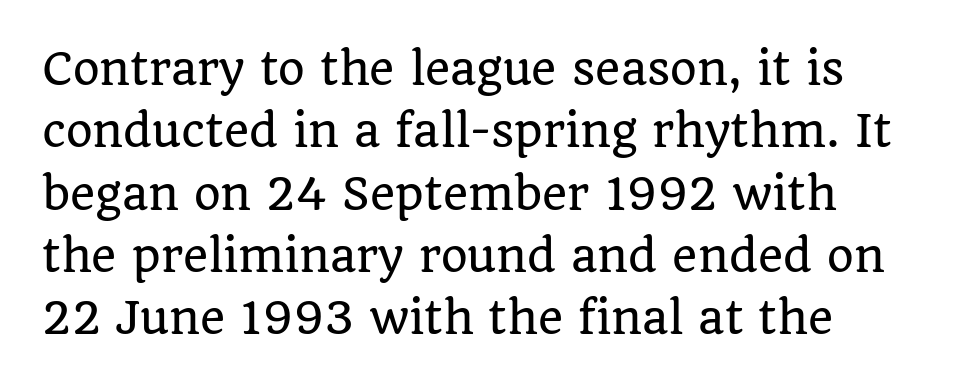
{"serif": "yes", "italic": "no", "width": "normal", "stroke_contrast": "low", "x_height": "large", "monospaced": "no", "underline": "no", "line_spacing": "normal", "line_spacing_ratio": 1.45, "letter_spacing": "normal", "letter_spacing_em": 0.0, "glyph_px": 43}
